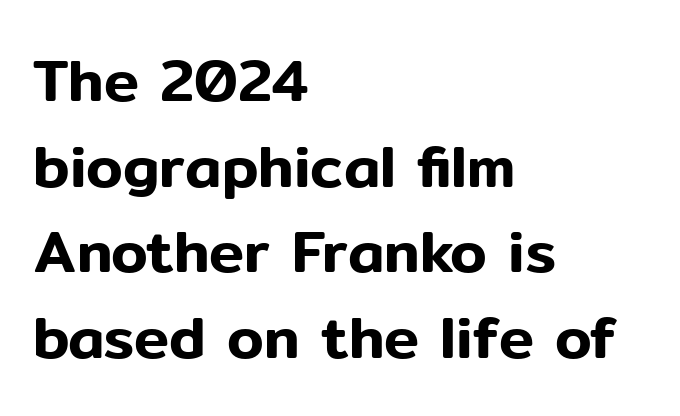
The image shows 59 px sans-serif type, upright; set left-aligned, normal line spacing (1.45x), normal letter spacing, not underlined; low stroke contrast and a medium x-height.
